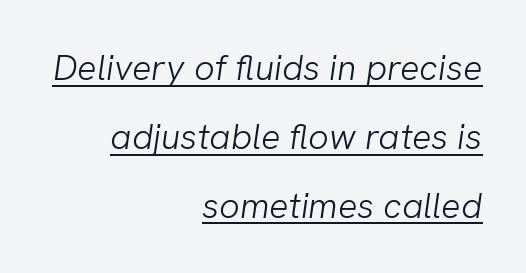
Q: Is the text bold? A: No.
Q: Is the typeface a serif or a sans-serif typeface? A: Sans-serif.
Q: Is the text underlined? A: Yes.
Q: How is the paragraph aligned? A: Right-aligned.
Q: Is the spacing between letters normal or unusually wide? A: Normal.
Q: Is the spacing between lines tight, normal or loose? A: Loose.
Q: Width (condensed, normal, or wide)? A: Normal.
Q: Stroke contrast? A: Low.
Q: x-height? A: Medium.
Q: Monospaced? A: No.
